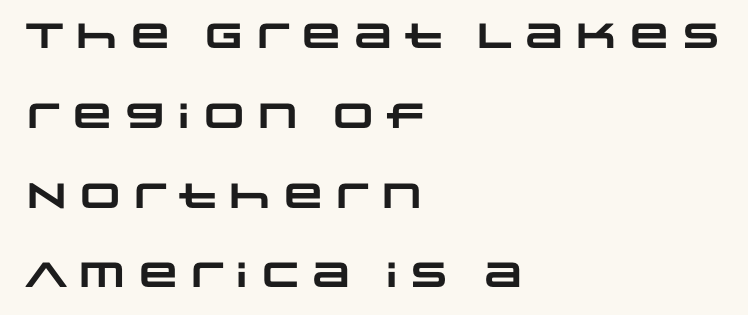
{"serif": "no", "bold": "yes", "weight": "heavy", "width": "wide", "stroke_contrast": "low", "x_height": "large", "monospaced": "no", "underline": "no", "align": "left", "line_spacing": "loose", "line_spacing_ratio": 2.28, "letter_spacing": "normal", "letter_spacing_em": 0.0, "glyph_px": 35}
